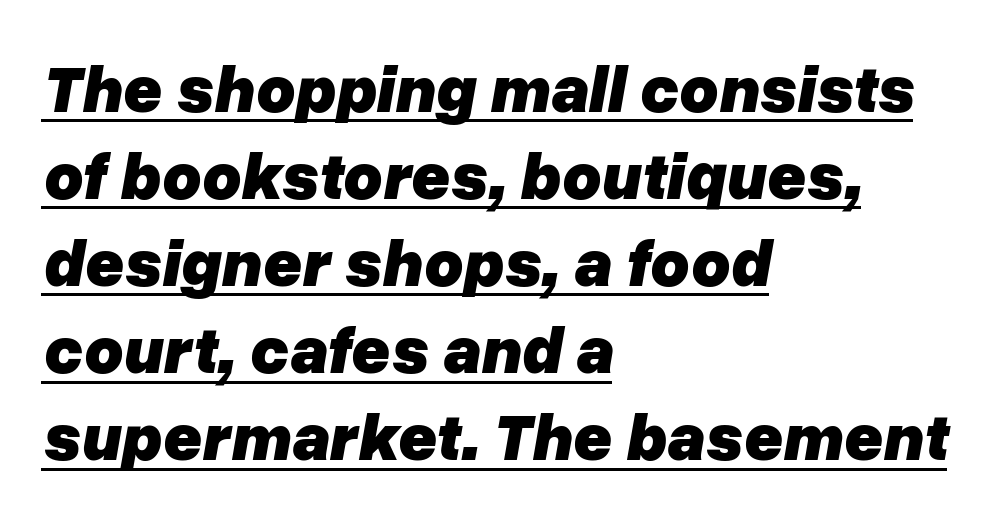
{"italic": "yes", "lean": "right", "slant_degrees": 10, "bold": "yes", "weight": "heavy", "width": "normal", "stroke_contrast": "low", "x_height": "medium", "monospaced": "no", "underline": "yes", "align": "left", "line_spacing": "normal", "line_spacing_ratio": 1.3, "letter_spacing": "normal", "letter_spacing_em": 0.0, "glyph_px": 67}
